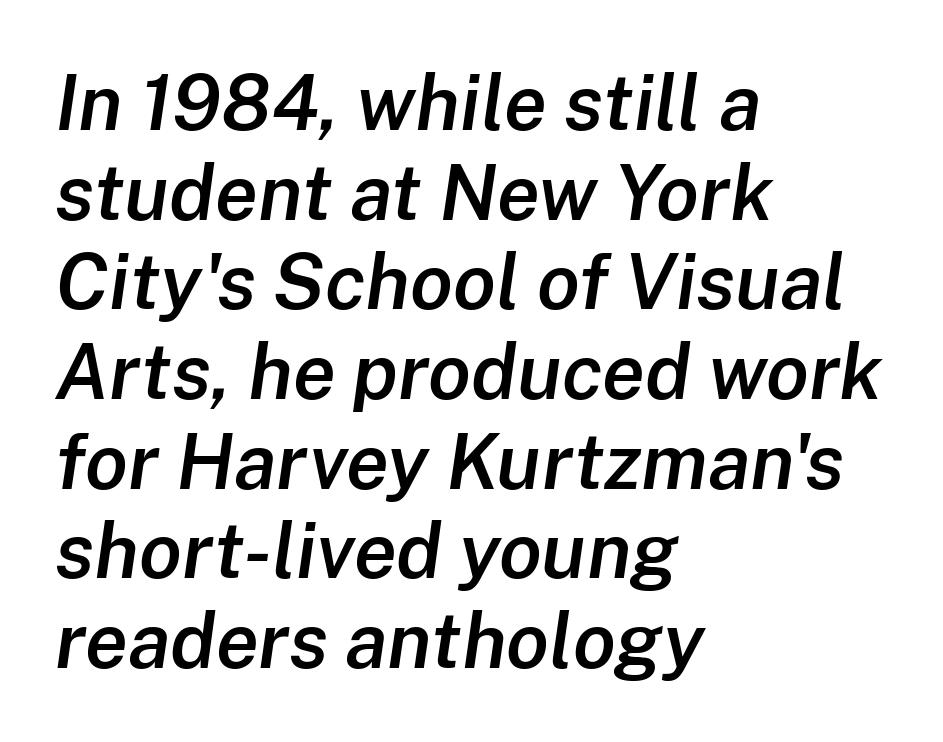
Q: Is the text bold? A: Semi-bold.
Q: Is the text italic (slanted)? A: Yes, it leans right by about 8 degrees.
Q: Is the text underlined? A: No.
Q: How is the paragraph aligned? A: Left-aligned.
Q: Is the spacing between letters normal or unusually wide? A: Normal.
Q: Is the spacing between lines tight, normal or loose? A: Tight.
Q: Width (condensed, normal, or wide)? A: Normal.
Q: Stroke contrast? A: Low.
Q: x-height? A: Medium.
Q: Monospaced? A: No.
